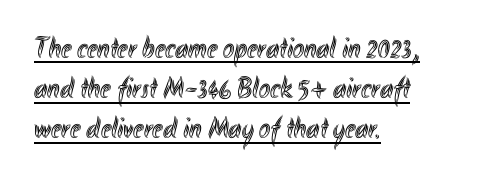
Q: Is the text italic (slanted)? A: Yes.
Q: Is the text underlined? A: Yes.
Q: How is the paragraph aligned? A: Left-aligned.
Q: Is the spacing between letters normal or unusually wide? A: Normal.
Q: Is the spacing between lines tight, normal or loose? A: Normal.
Q: Width (condensed, normal, or wide)? A: Condensed.
Q: x-height? A: Small.
Q: Monospaced? A: No.
